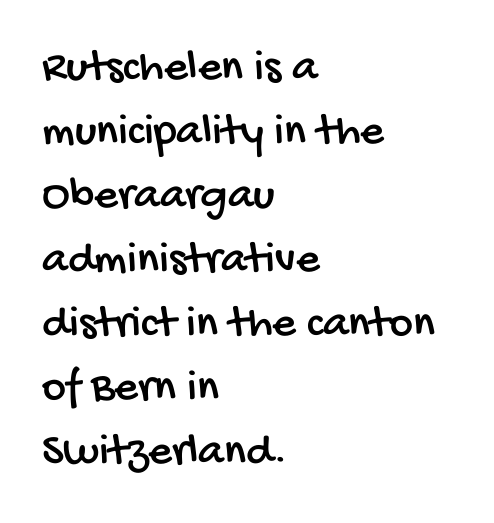
{"serif": "no", "width": "condensed", "stroke_contrast": "low", "x_height": "large", "monospaced": "no", "underline": "no", "align": "left", "line_spacing": "normal", "line_spacing_ratio": 1.39, "letter_spacing": "normal", "letter_spacing_em": 0.0, "glyph_px": 46}
